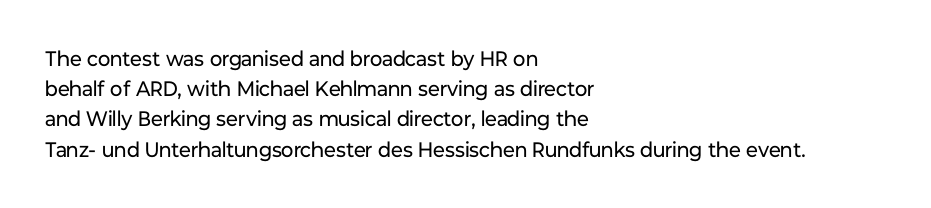
Q: Is the text bold? A: No.
Q: Is the text italic (slanted)? A: No, it is upright.
Q: Is the text underlined? A: No.
Q: How is the paragraph aligned? A: Left-aligned.
Q: Is the spacing between letters normal or unusually wide? A: Normal.
Q: Is the spacing between lines tight, normal or loose? A: Normal.
